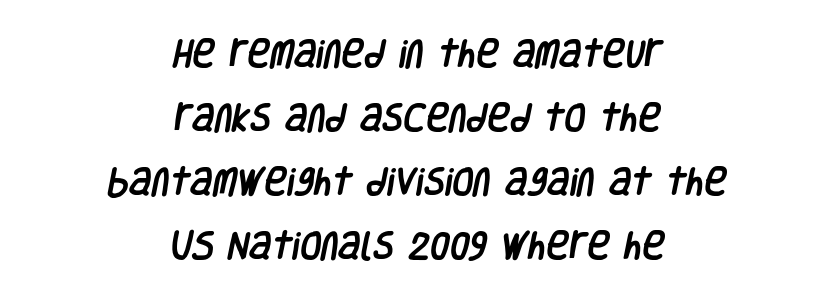
{"serif": "no", "width": "condensed", "stroke_contrast": "low", "x_height": "large", "monospaced": "no", "underline": "no", "align": "center", "line_spacing": "loose", "line_spacing_ratio": 2.06, "letter_spacing": "normal", "letter_spacing_em": 0.0, "glyph_px": 31}
